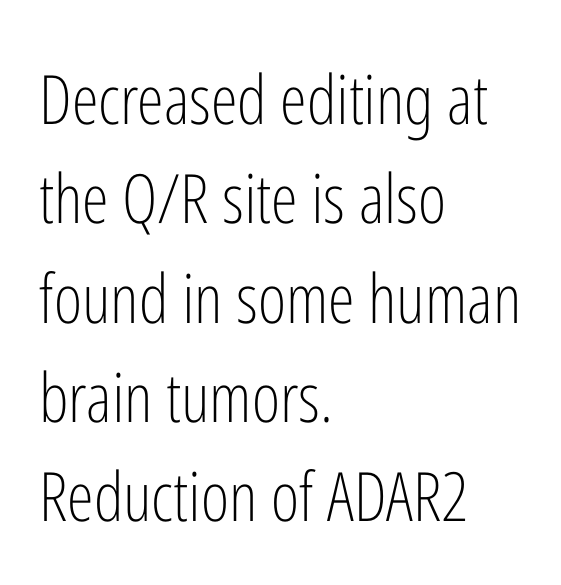
The lettering holds an erect, upright posture throughout. The typesetting does not lean heavy: it is not bold. Unlike a traditional serif, this face leaves its strokes unadorned. Glance below the letters and you will spot only blank space. In terms of letterspacing, this is plain default setting. The line-height multiplier appears to be the usual default.
